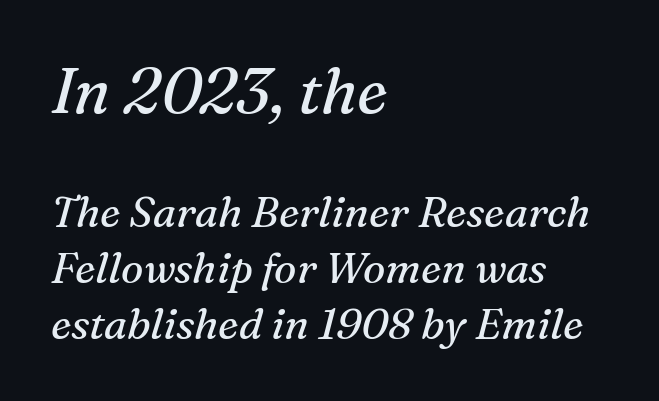
Q: Is the text bold? A: No.
Q: Is the text italic (slanted)? A: Yes, it leans right by about 16 degrees.
Q: Is the typeface a serif or a sans-serif typeface? A: Serif.
Q: Is the text underlined? A: No.
Q: How is the paragraph aligned? A: Left-aligned.
Q: Is the spacing between letters normal or unusually wide? A: Normal.
Q: Is the spacing between lines tight, normal or loose? A: Normal.
Q: Which block of text is set in a larger size, the first (top) or the second (bottom)? A: The first (top) one.
Q: Width (condensed, normal, or wide)? A: Normal.
Q: Stroke contrast? A: Medium.
Q: x-height? A: Medium.
Q: Monospaced? A: No.
